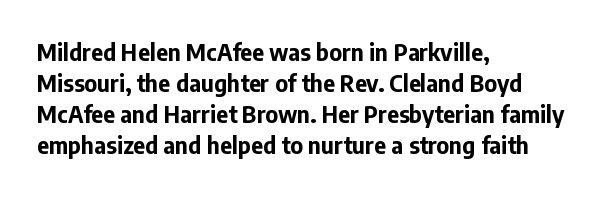
Caption: bold face, heavy strokes. Compared with typical body copy, the letter spacing here is the same. Line starts are locked; line ends wander. The axis of the letterforms is exactly vertical.
